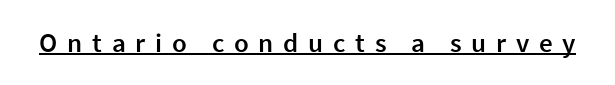
Caption: expanded tracking, letters set apart. These characters rest on top of a visible drawn line. Emphasis by weight is partial: semibold. The axis of the letterforms is exactly vertical.
